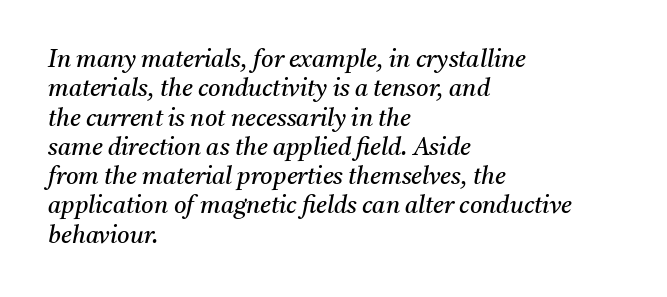
Characters are canted at an angle relative to the baseline's perpendicular. This rendering leaves character spacing at its baseline value. The space beneath each line is pristine and unruled. Teacher's note: observe the even left margin — that is flush-left alignment. The strokes carry an ordinary text weight at most.
